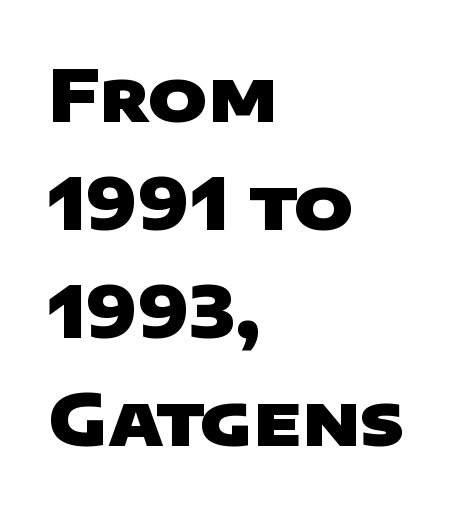
The image shows 71 px heavy, wide sans-serif type; set left-aligned, normal line spacing (1.52x), normal letter spacing, not underlined; low stroke contrast and a large x-height.
